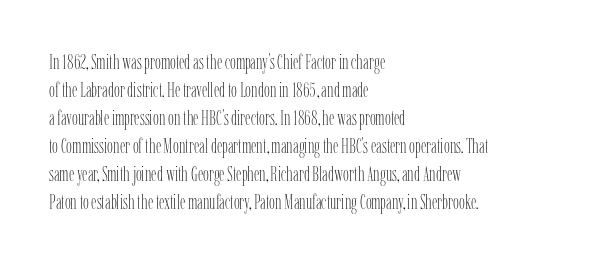
The paragraph has a hard left edge and a soft right edge. Rows of type keep a routine distance in the vertical direction. The letters sit at their default tracking, neither squeezed nor spread. Posture: vertical.
